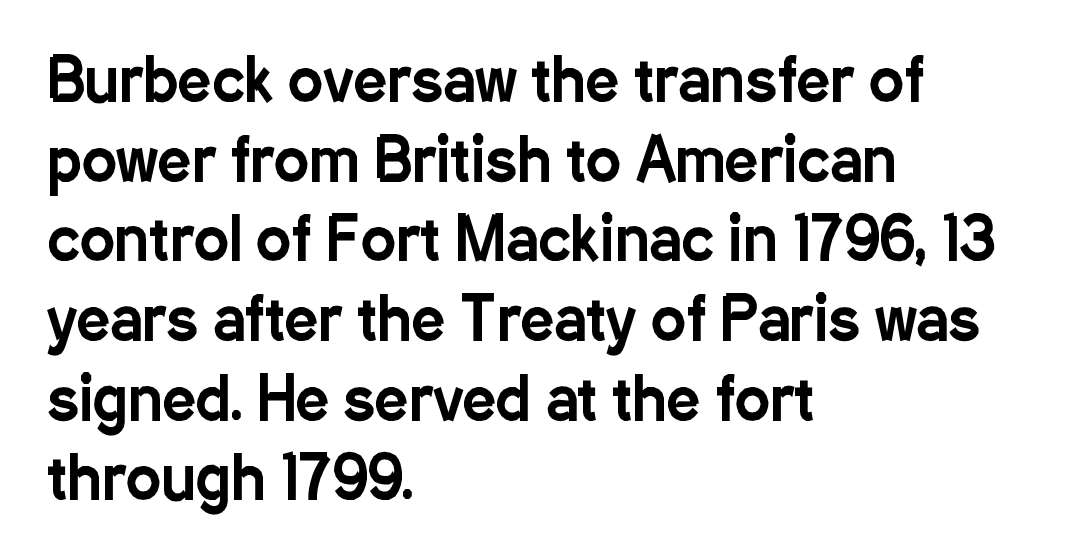
Ordinary non-slanted type is in use. A bare baseline throughout the passage. Varying glyph widths throughout — classic text-font behaviour. No feet cap the strokes, marking this as sans-serif type. Notice how descenders clear the ascenders below comfortably — that's standard leading. Short note: letters normally spaced.
